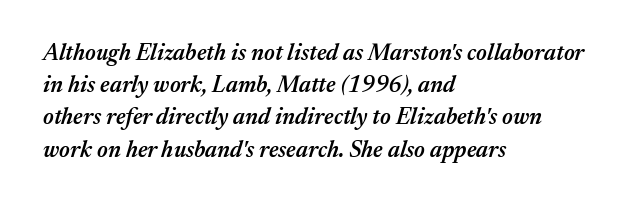
{"italic": "yes", "lean": "right", "slant_degrees": 17, "bold": "semi", "underline": "no", "align": "left", "line_spacing": "normal", "line_spacing_ratio": 1.4, "letter_spacing": "normal", "letter_spacing_em": 0.0, "glyph_px": 23}
